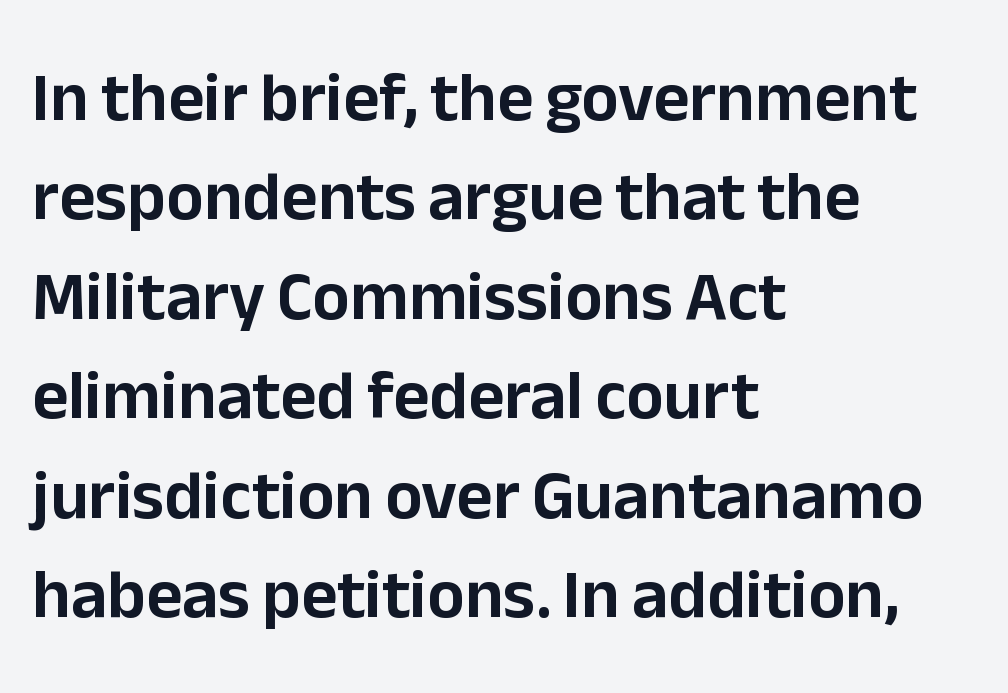
Q: Is the text italic (slanted)? A: No, it is upright.
Q: Is the typeface a serif or a sans-serif typeface? A: Sans-serif.
Q: Is the text underlined? A: No.
Q: How is the paragraph aligned? A: Left-aligned.
Q: Is the spacing between letters normal or unusually wide? A: Normal.
Q: Is the spacing between lines tight, normal or loose? A: Normal.
Q: Width (condensed, normal, or wide)? A: Normal.
Q: Stroke contrast? A: Low.
Q: x-height? A: Medium.
Q: Monospaced? A: No.
